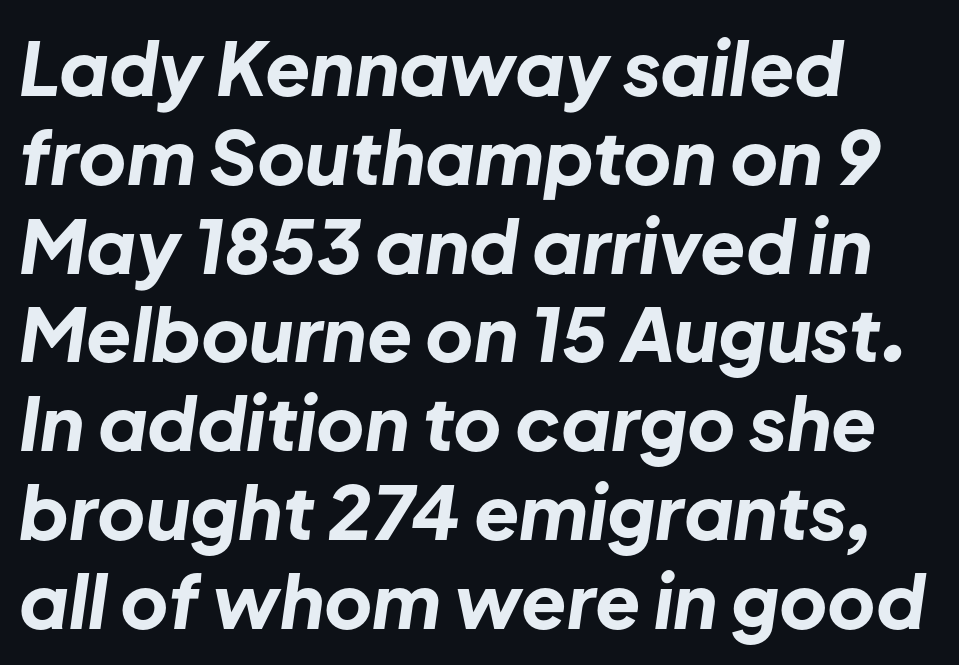
Does the lettering tilt? It does — this is italic. Spacing verdict: proportional, widths tailored to each character. Leftover space on each line is placed entirely after the last word. The foot of each line stays bare and open.
